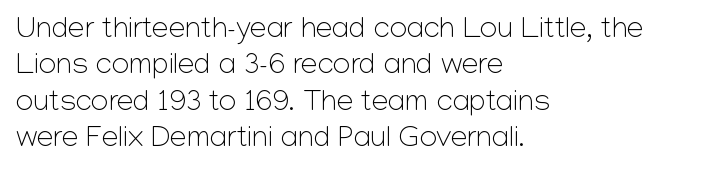
The image shows 30 px light sans-serif type, upright; set left-aligned, line spacing 1.21x, normal letter spacing, not underlined; low stroke contrast and a medium x-height.
